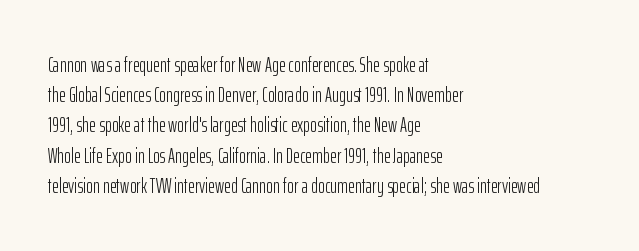
The image shows 21 px text type, upright; set left-aligned, normal line spacing (1.44x), normal letter spacing, not underlined.
